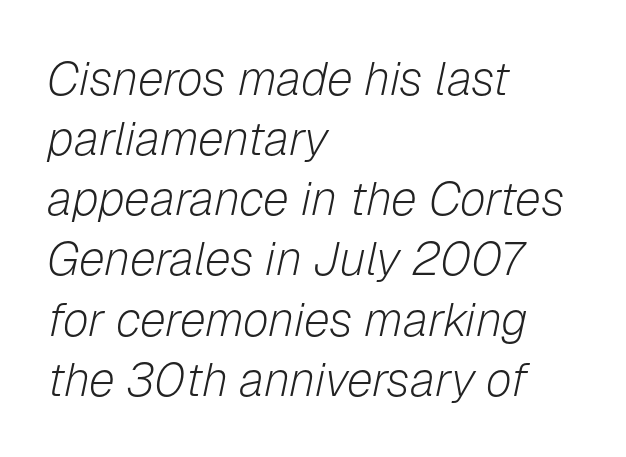
Q: Is the text bold? A: No.
Q: Is the text italic (slanted)? A: Yes, it leans right by about 12 degrees.
Q: Is the text underlined? A: No.
Q: How is the paragraph aligned? A: Left-aligned.
Q: Is the spacing between letters normal or unusually wide? A: Normal.
Q: Is the spacing between lines tight, normal or loose? A: Normal.
Q: Width (condensed, normal, or wide)? A: Normal.
Q: Stroke contrast? A: Low.
Q: x-height? A: Medium.
Q: Monospaced? A: No.
